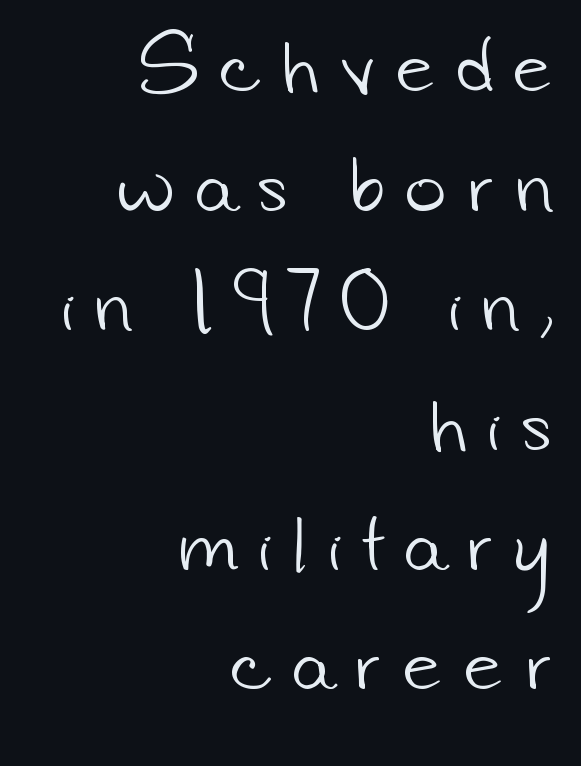
This sample is right-justified, so line beginnings fall wherever the words allow. The space directly below the letters is spotless. The strokes carry an ordinary text weight at most. A typesetter would call this proportional, since set widths differ per character. Words appear elongated and porous because spacing is wide. This sample uses a sans-serif face.
